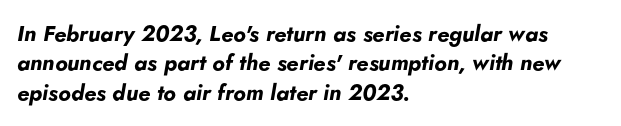
Q: Is the text bold? A: Yes.
Q: Is the text italic (slanted)? A: Yes, it leans right by about 5 degrees.
Q: Is the text underlined? A: No.
Q: How is the paragraph aligned? A: Left-aligned.
Q: Is the spacing between letters normal or unusually wide? A: Normal.
Q: Is the spacing between lines tight, normal or loose? A: Normal.
